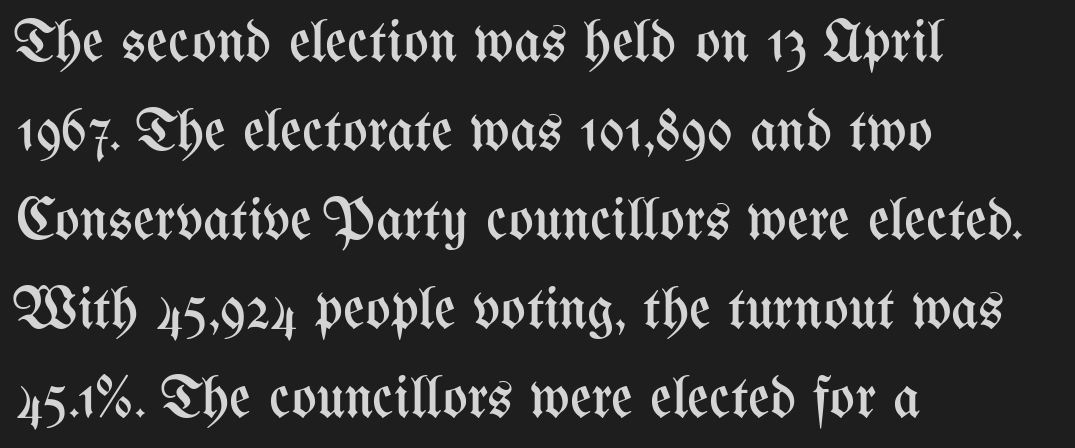
Q: Is the text bold? A: No.
Q: Is the text italic (slanted)? A: No, it is upright.
Q: Is the text underlined? A: No.
Q: How is the paragraph aligned? A: Left-aligned.
Q: Is the spacing between letters normal or unusually wide? A: Normal.
Q: Is the spacing between lines tight, normal or loose? A: Normal.
Q: Width (condensed, normal, or wide)? A: Condensed.
Q: Stroke contrast? A: Medium.
Q: x-height? A: Medium.
Q: Monospaced? A: No.
